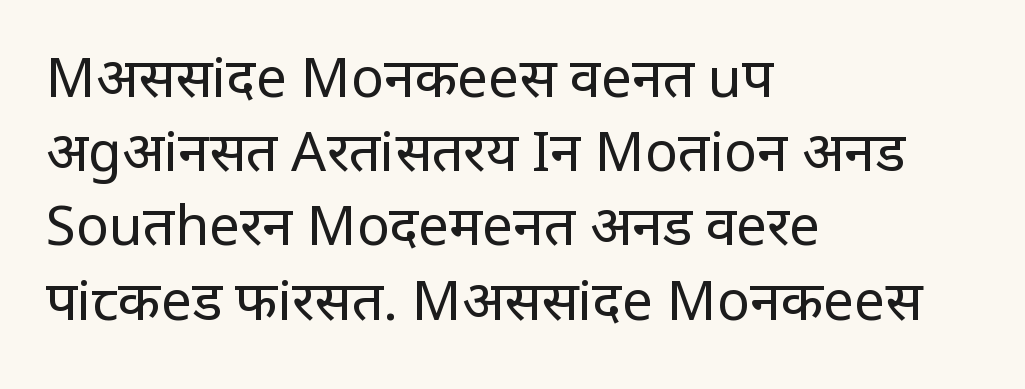
The image shows 55 px regular-weight, condensed sans-serif type, upright; set left-aligned, normal line spacing (1.35x), normal letter spacing, not underlined; low stroke contrast and a large x-height.
